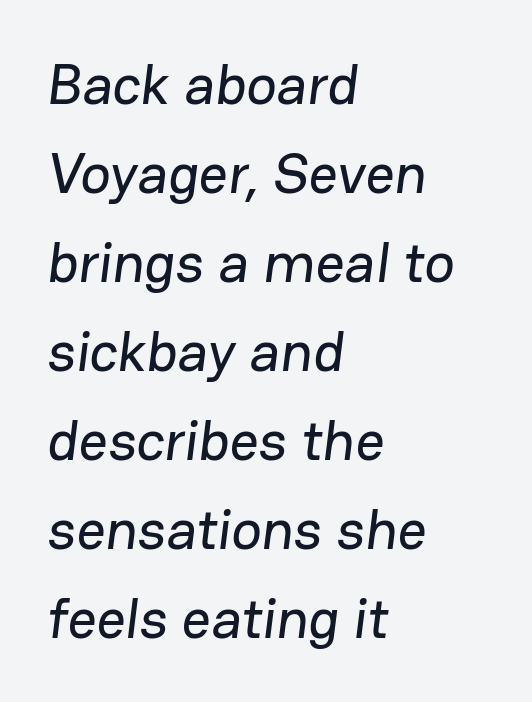
Q: Is the typeface a serif or a sans-serif typeface? A: Sans-serif.
Q: Is the text underlined? A: No.
Q: How is the paragraph aligned? A: Left-aligned.
Q: Is the spacing between letters normal or unusually wide? A: Normal.
Q: Is the spacing between lines tight, normal or loose? A: Normal.
Q: Width (condensed, normal, or wide)? A: Normal.
Q: Stroke contrast? A: Low.
Q: x-height? A: Medium.
Q: Monospaced? A: No.
